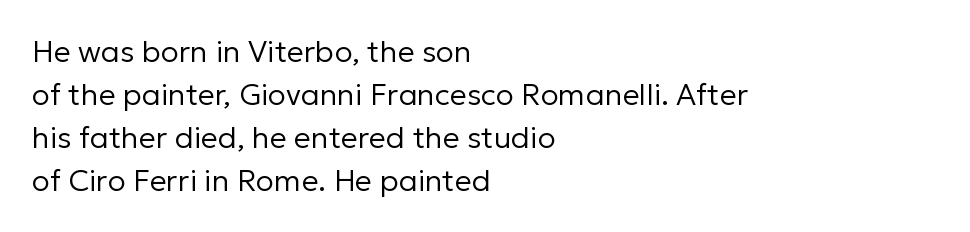
{"serif": "no", "italic": "no", "bold": "no", "weight": "regular", "width": "normal", "stroke_contrast": "low", "x_height": "medium", "monospaced": "no", "underline": "no", "align": "left", "line_spacing": "normal", "line_spacing_ratio": 1.43, "letter_spacing": "normal", "letter_spacing_em": 0.0, "glyph_px": 30}
